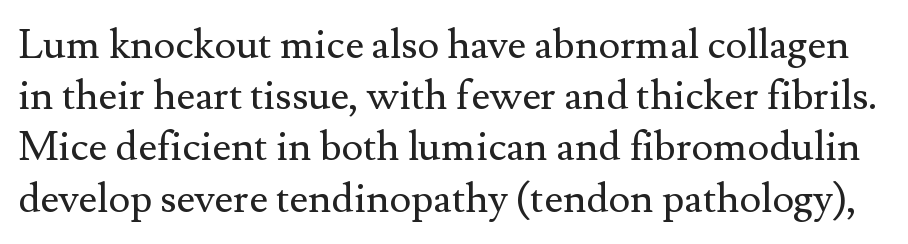
The image shows 41 px regular-weight serif type, upright; set normal line spacing (1.25x), normal letter spacing, not underlined; medium stroke contrast and a small x-height.
